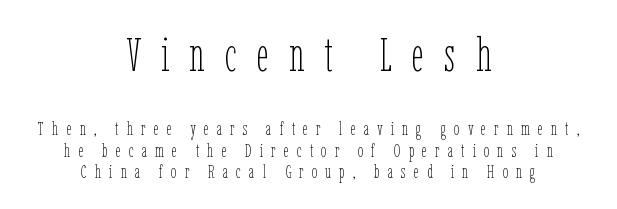
Q: Is the text bold? A: No.
Q: Is the text italic (slanted)? A: No, it is upright.
Q: Is the text underlined? A: No.
Q: How is the paragraph aligned? A: Centered.
Q: Is the spacing between letters normal or unusually wide? A: Unusually wide.
Q: Is the spacing between lines tight, normal or loose? A: Tight.
Q: Which block of text is set in a larger size, the first (top) or the second (bottom)? A: The first (top) one.
Q: Width (condensed, normal, or wide)? A: Condensed.
Q: Stroke contrast? A: Low.
Q: x-height? A: Medium.
Q: Monospaced? A: No.
